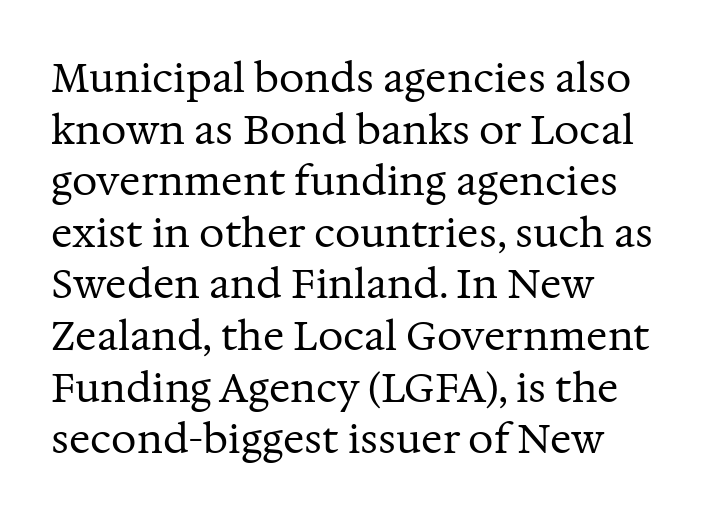
The image shows 40 px regular-weight serif type, upright; set left-aligned, normal line spacing (1.29x), normal letter spacing, not underlined; medium stroke contrast and a medium x-height.
